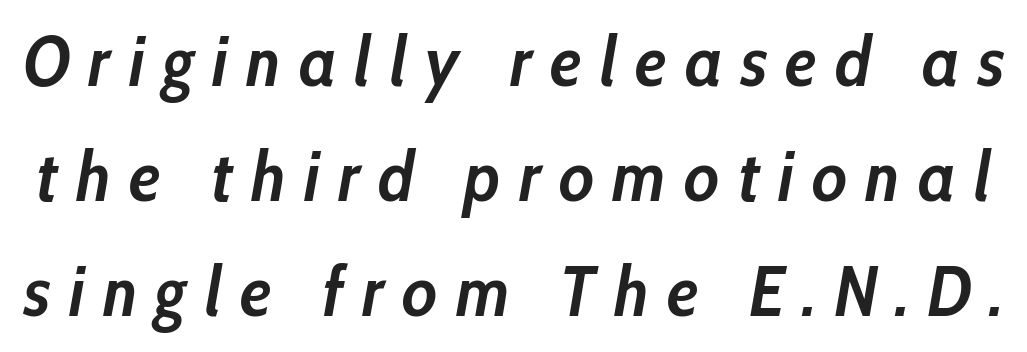
The image shows 70 px semibold, condensed type, italic (leaning right); set normal line spacing (1.64x), unusually wide letter spacing (+0.26 em), not underlined; low stroke contrast and a medium x-height.
